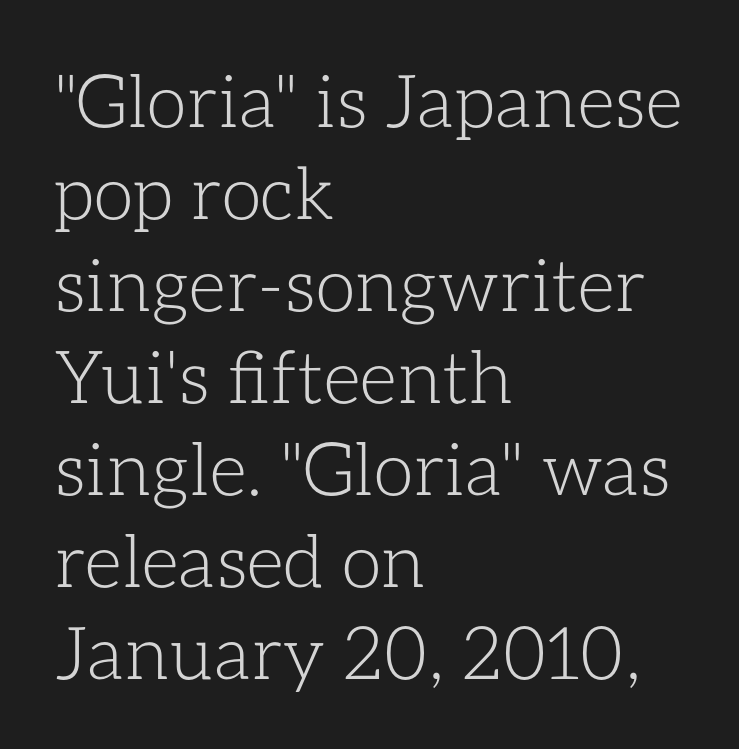
Q: Is the text bold? A: No.
Q: Is the text italic (slanted)? A: No, it is upright.
Q: Is the text underlined? A: No.
Q: How is the paragraph aligned? A: Left-aligned.
Q: Is the spacing between letters normal or unusually wide? A: Normal.
Q: Is the spacing between lines tight, normal or loose? A: Normal.
Q: Width (condensed, normal, or wide)? A: Normal.
Q: Stroke contrast? A: Low.
Q: x-height? A: Medium.
Q: Monospaced? A: No.
